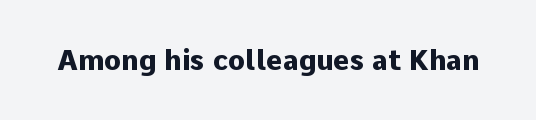
{"serif": "no", "italic": "no", "bold": "yes", "weight": "heavy", "width": "normal", "stroke_contrast": "low", "x_height": "medium", "monospaced": "no", "underline": "no", "letter_spacing": "normal", "letter_spacing_em": 0.0, "glyph_px": 28}
